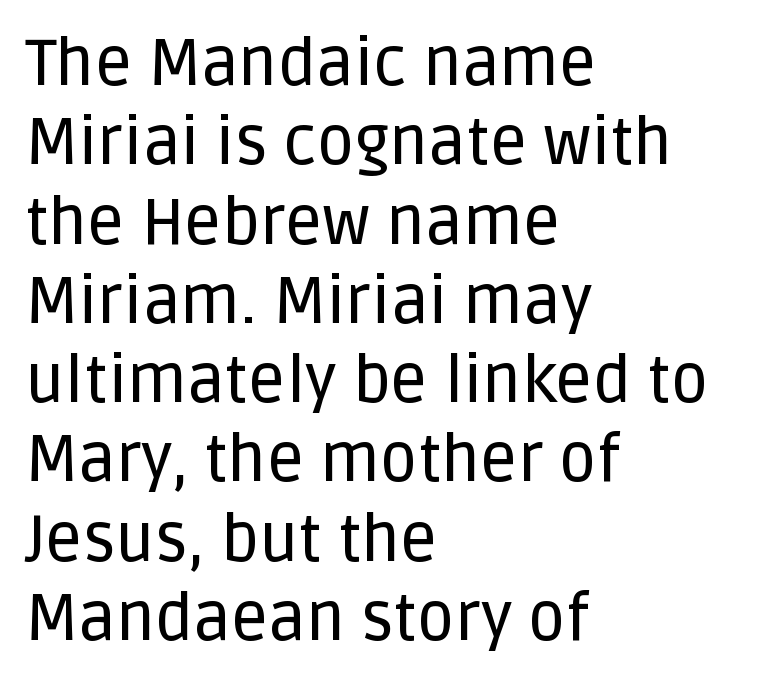
{"serif": "no", "italic": "no", "width": "normal", "stroke_contrast": "low", "x_height": "large", "monospaced": "no", "underline": "no", "align": "left", "line_spacing_ratio": 1.22, "letter_spacing": "normal", "letter_spacing_em": 0.0, "glyph_px": 65}
